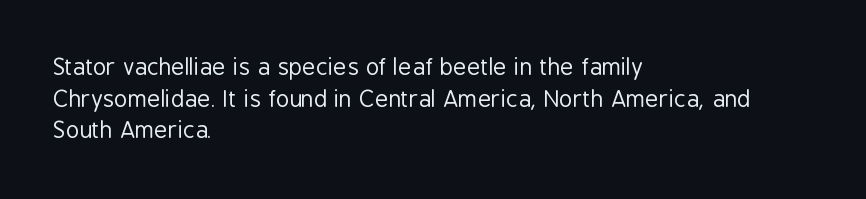
{"italic": "no", "bold": "no", "underline": "no", "align": "left", "line_spacing": "normal", "line_spacing_ratio": 1.38, "letter_spacing": "normal", "letter_spacing_em": 0.0, "glyph_px": 23}
